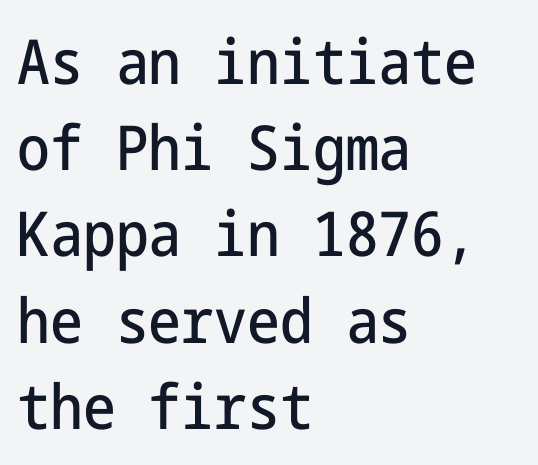
The image shows 62 px condensed sans-serif type, upright; set left-aligned, normal line spacing (1.39x), normal letter spacing, not underlined; low stroke contrast and a medium x-height.
